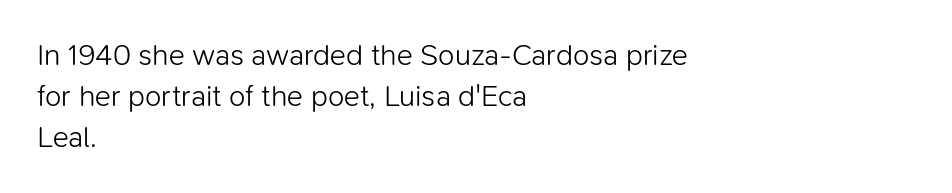
The image shows 30 px light sans-serif type, upright; set left-aligned, normal line spacing (1.37x), normal letter spacing, not underlined; low stroke contrast and a medium x-height.
